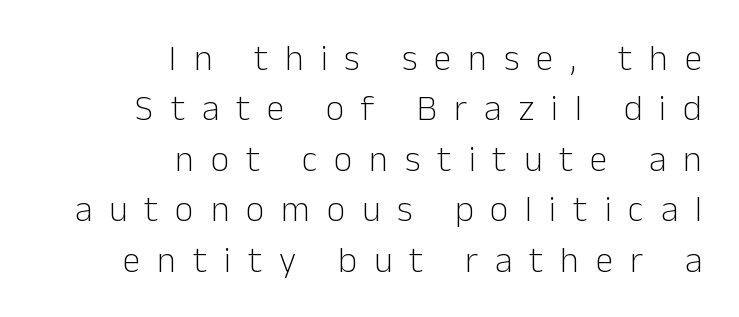
The image shows 36 px light sans-serif type, upright; set right-aligned, normal line spacing (1.4x), unusually wide letter spacing (+0.47 em), not underlined; low stroke contrast and a medium x-height.
